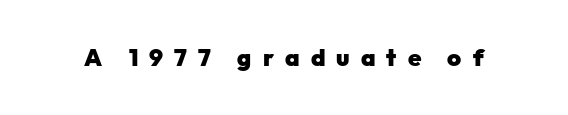
Q: Is the text bold? A: Yes.
Q: Is the text italic (slanted)? A: No, it is upright.
Q: Is the text underlined? A: No.
Q: Is the spacing between letters normal or unusually wide? A: Unusually wide.
